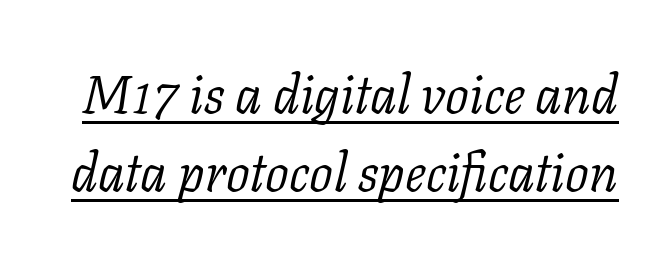
What stands out about the letter spacing? Nothing — it is the standard amount. The lettering is marked with a stroke running underneath it. In terms of letterform style, serifs are clearly present. The face used here is proportionally spaced, like ordinary book or web type. If you drew a line through each stem, it would be angled. The rendering uses a moderate line-height, typical for paragraphs.
